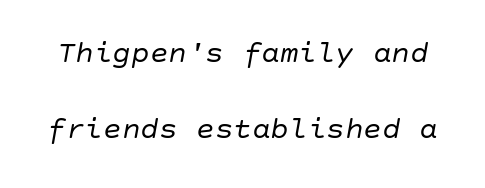
Q: Is the text bold? A: No.
Q: Is the text italic (slanted)? A: Yes, it leans right by about 10 degrees.
Q: Is the text underlined? A: No.
Q: Is the spacing between letters normal or unusually wide? A: Normal.
Q: Is the spacing between lines tight, normal or loose? A: Loose.
Q: Width (condensed, normal, or wide)? A: Normal.
Q: Stroke contrast? A: Low.
Q: x-height? A: Large.
